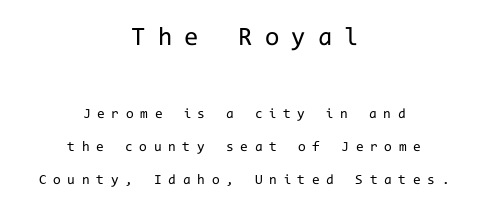
The image shows 26 px text type, upright; set centered, loose line spacing (2.35x), unusually wide letter spacing (+0.48 em), not underlined; the first (top) block is 1.86x larger.
